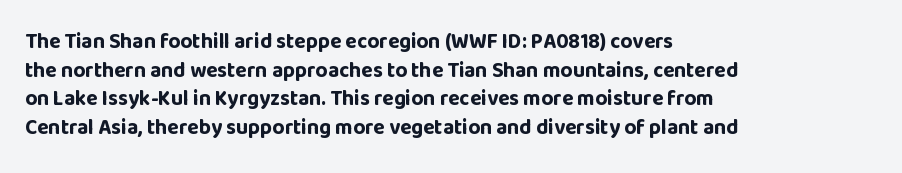
The image shows 21 px bold type, upright; set left-aligned, normal line spacing (1.36x), normal letter spacing, not underlined.
